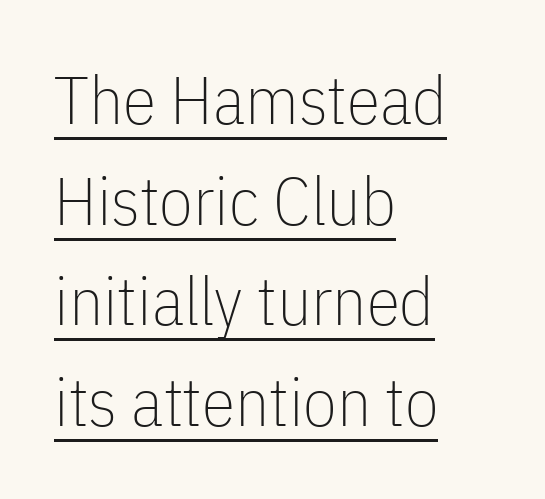
The image shows 68 px thin, condensed sans-serif type, upright; set left-aligned, normal line spacing (1.48x), normal letter spacing, underlined; low stroke contrast and a medium x-height.
